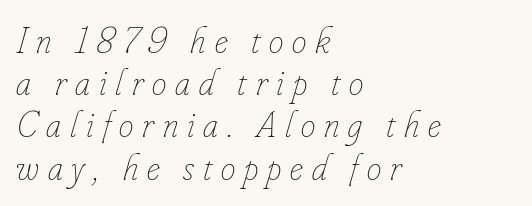
Q: Is the text bold? A: No.
Q: Is the text italic (slanted)? A: Yes, it leans right by about 16 degrees.
Q: Is the text underlined? A: No.
Q: How is the paragraph aligned? A: Left-aligned.
Q: Is the spacing between letters normal or unusually wide? A: Unusually wide.
Q: Is the spacing between lines tight, normal or loose? A: Tight.
Q: Width (condensed, normal, or wide)? A: Condensed.
Q: Stroke contrast? A: Low.
Q: x-height? A: Small.
Q: Monospaced? A: No.
